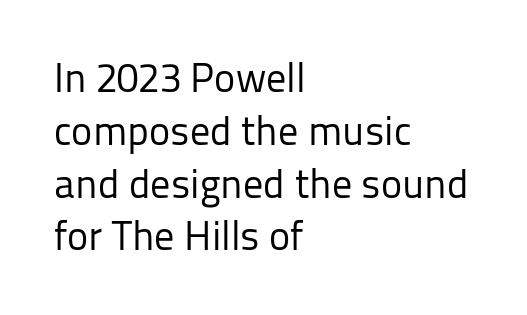
The image shows 40 px regular-weight sans-serif type, upright; set left-aligned, normal line spacing (1.32x), normal letter spacing, not underlined; low stroke contrast and a medium x-height.
